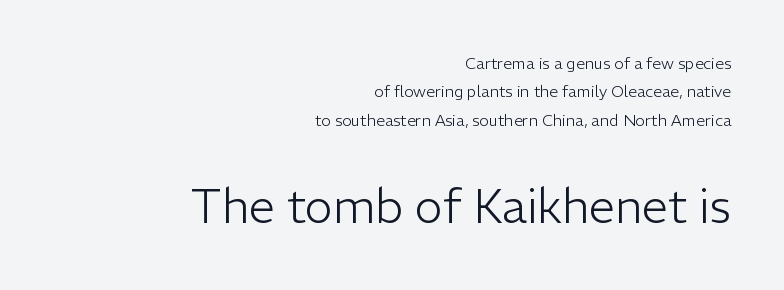
{"serif": "no", "italic": "no", "bold": "no", "weight": "light", "width": "normal", "stroke_contrast": "low", "x_height": "medium", "monospaced": "no", "underline": "no", "align": "right", "line_spacing_ratio": 1.78, "letter_spacing": "normal", "letter_spacing_em": 0.0, "larger_block": "second", "size_ratio": 2.94, "glyph_px": 47}
